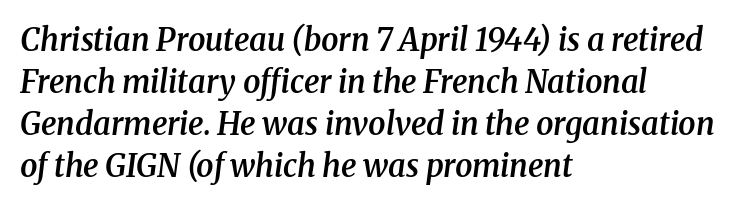
The image shows 31 px semibold serif type, italic (leaning right); set left-aligned, normal line spacing (1.35x), normal letter spacing, not underlined; medium stroke contrast and a medium x-height.
